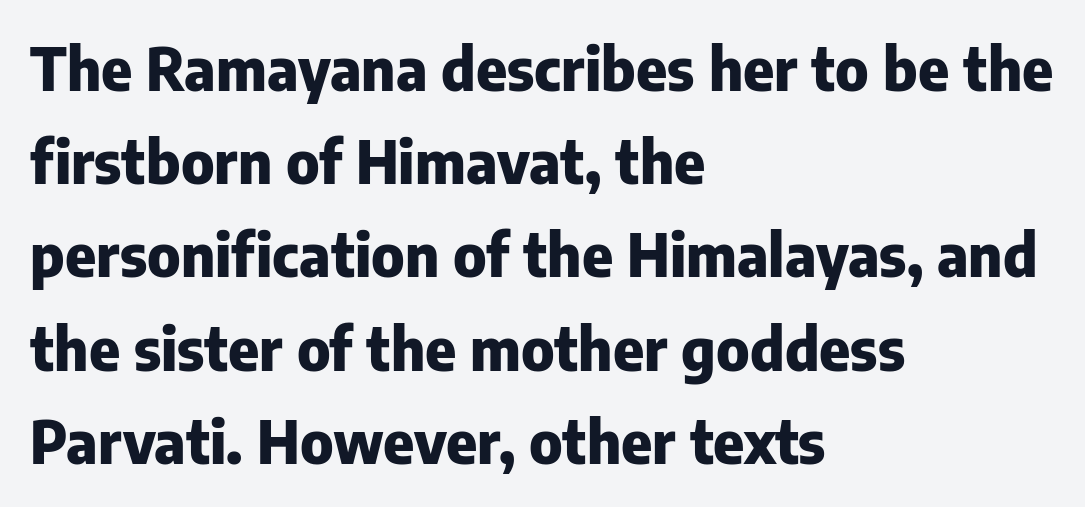
{"serif": "no", "italic": "no", "bold": "yes", "weight": "heavy", "width": "normal", "stroke_contrast": "low", "x_height": "medium", "monospaced": "no", "underline": "no", "align": "left", "line_spacing": "normal", "line_spacing_ratio": 1.58, "letter_spacing": "normal", "letter_spacing_em": 0.0, "glyph_px": 59}
